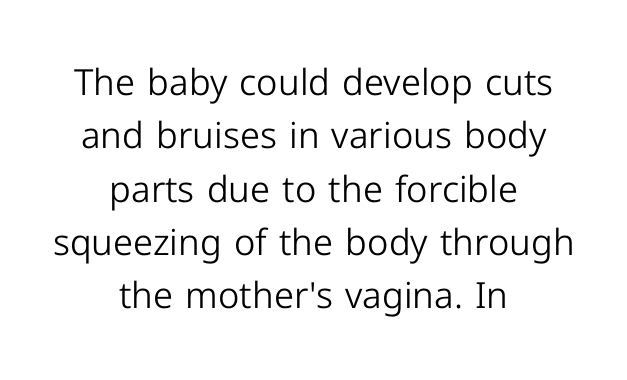
{"serif": "no", "italic": "no", "bold": "no", "weight": "light", "width": "normal", "stroke_contrast": "low", "x_height": "medium", "monospaced": "no", "underline": "no", "align": "center", "line_spacing": "normal", "line_spacing_ratio": 1.48, "letter_spacing": "normal", "letter_spacing_em": 0.0, "glyph_px": 36}
